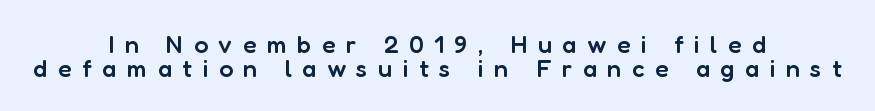
Q: Is the text bold? A: Semi-bold.
Q: Is the text italic (slanted)? A: No, it is upright.
Q: Is the text underlined? A: No.
Q: How is the paragraph aligned? A: Centered.
Q: Is the spacing between letters normal or unusually wide? A: Unusually wide.
Q: Is the spacing between lines tight, normal or loose? A: Tight.
